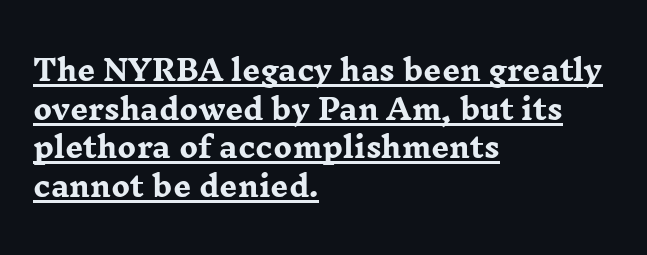
{"serif": "yes", "italic": "no", "bold": "yes", "weight": "heavy", "width": "wide", "stroke_contrast": "low", "x_height": "medium", "monospaced": "no", "underline": "yes", "align": "left", "line_spacing": "normal", "line_spacing_ratio": 1.38, "letter_spacing": "normal", "letter_spacing_em": 0.0, "glyph_px": 28}
